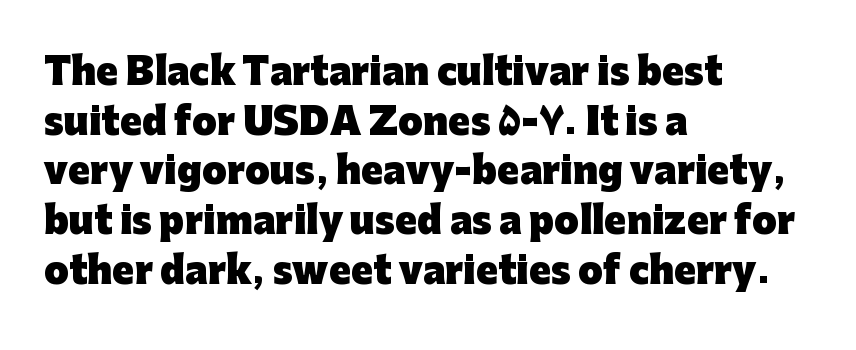
The image shows 36 px heavy sans-serif type, upright; set left-aligned, normal line spacing (1.38x), normal letter spacing, not underlined; low stroke contrast and a medium x-height.
